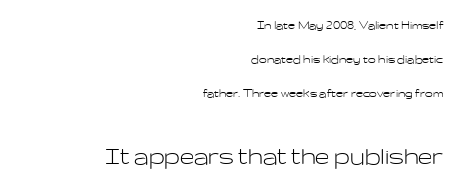
{"serif": "no", "italic": "no", "bold": "no", "weight": "light", "width": "wide", "stroke_contrast": "low", "x_height": "medium", "monospaced": "no", "underline": "no", "align": "right", "line_spacing": "loose", "line_spacing_ratio": 2.44, "letter_spacing": "normal", "letter_spacing_em": 0.0, "larger_block": "second", "size_ratio": 2.0, "glyph_px": 28}
